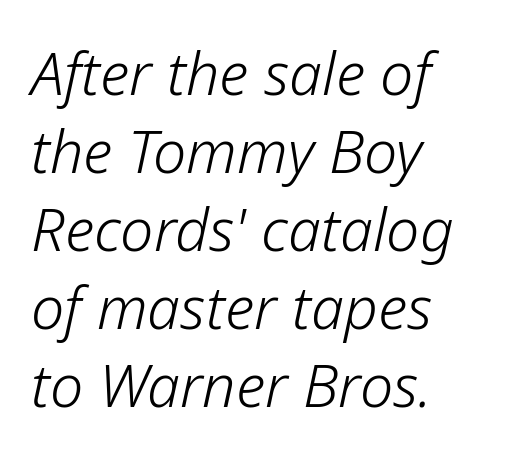
Line starts are locked; line ends wander. Is there much room between lines? A standard amount, neither cramped nor airy. Note the varied advance widths — an 'i' is clearly narrower than an 'm'. The letterforms sit at book weight or below. Rendered with sloped, italic letterforms.
